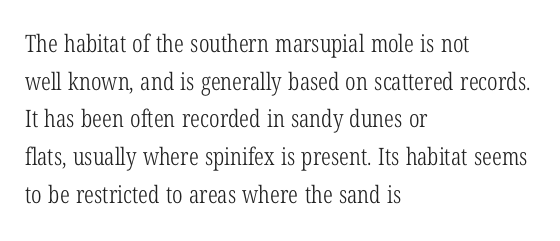
Q: Is the text bold? A: No.
Q: Is the text italic (slanted)? A: No, it is upright.
Q: Is the text underlined? A: No.
Q: How is the paragraph aligned? A: Left-aligned.
Q: Is the spacing between letters normal or unusually wide? A: Normal.
Q: Is the spacing between lines tight, normal or loose? A: Normal.
